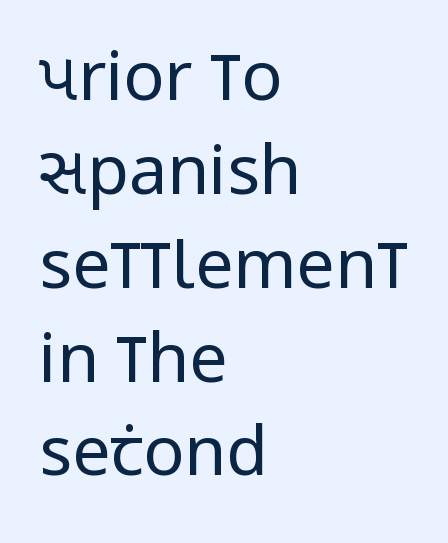
{"serif": "no", "italic": "no", "bold": "no", "weight": "regular", "width": "condensed", "stroke_contrast": "low", "x_height": "large", "monospaced": "no", "underline": "no", "align": "left", "line_spacing": "normal", "line_spacing_ratio": 1.38, "letter_spacing": "normal", "letter_spacing_em": 0.0, "glyph_px": 68}
